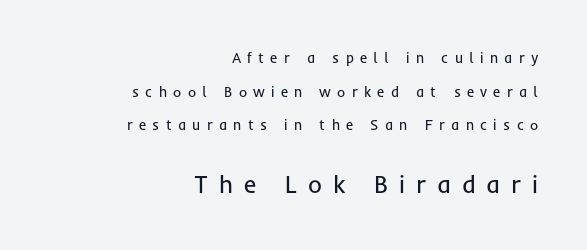
Q: Is the text bold? A: No.
Q: Is the text italic (slanted)? A: No, it is upright.
Q: Is the text underlined? A: No.
Q: How is the paragraph aligned? A: Right-aligned.
Q: Is the spacing between letters normal or unusually wide? A: Unusually wide.
Q: Is the spacing between lines tight, normal or loose? A: Loose.
Q: Which block of text is set in a larger size, the first (top) or the second (bottom)? A: The second (bottom) one.
